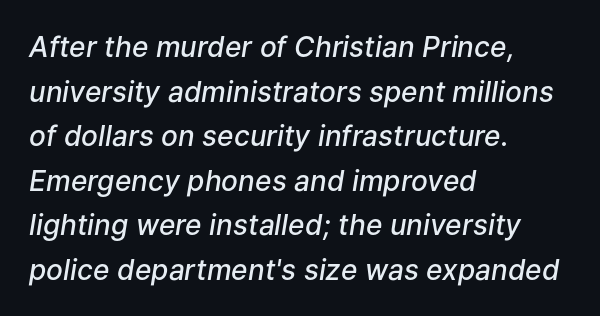
{"italic": "yes", "lean": "right", "slant_degrees": 9, "bold": "semi", "weight": "semibold", "width": "normal", "stroke_contrast": "low", "x_height": "medium", "monospaced": "no", "underline": "no", "align": "left", "line_spacing": "normal", "line_spacing_ratio": 1.59, "letter_spacing": "normal", "letter_spacing_em": 0.0, "glyph_px": 28}
